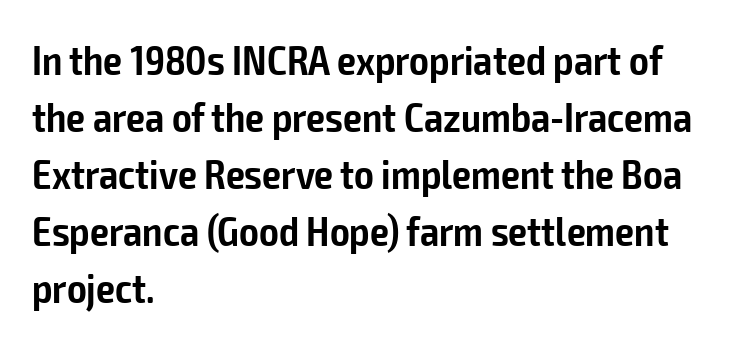
Q: Is the text bold? A: Semi-bold.
Q: Is the text italic (slanted)? A: No, it is upright.
Q: Is the typeface a serif or a sans-serif typeface? A: Sans-serif.
Q: Is the text underlined? A: No.
Q: How is the paragraph aligned? A: Left-aligned.
Q: Is the spacing between letters normal or unusually wide? A: Normal.
Q: Is the spacing between lines tight, normal or loose? A: Normal.
Q: Width (condensed, normal, or wide)? A: Condensed.
Q: Stroke contrast? A: Low.
Q: x-height? A: Medium.
Q: Monospaced? A: No.
